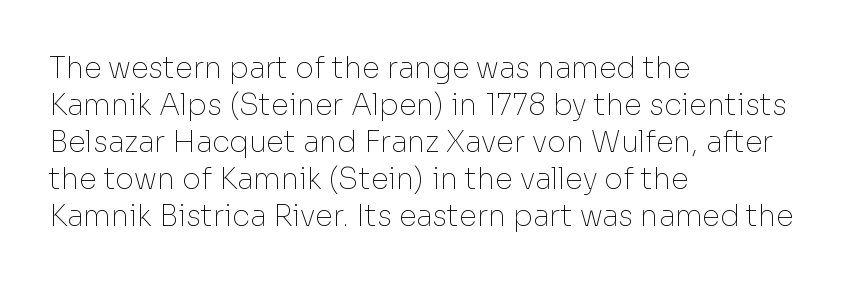
Q: Is the text bold? A: No.
Q: Is the text italic (slanted)? A: No, it is upright.
Q: Is the typeface a serif or a sans-serif typeface? A: Sans-serif.
Q: Is the text underlined? A: No.
Q: How is the paragraph aligned? A: Left-aligned.
Q: Is the spacing between letters normal or unusually wide? A: Normal.
Q: Is the spacing between lines tight, normal or loose? A: Normal.
Q: Width (condensed, normal, or wide)? A: Normal.
Q: Stroke contrast? A: Low.
Q: x-height? A: Medium.
Q: Monospaced? A: No.
